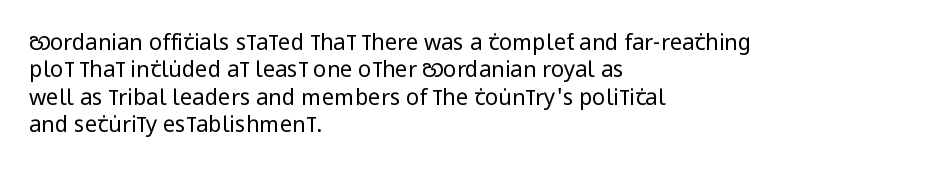
{"italic": "no", "bold": "no", "underline": "no", "align": "left", "line_spacing": "normal", "line_spacing_ratio": 1.25, "letter_spacing": "normal", "letter_spacing_em": 0.0, "glyph_px": 22}
